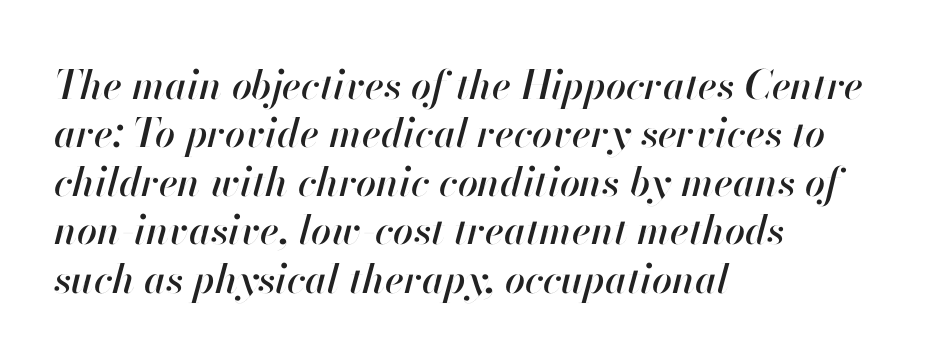
Each letter keeps its own natural width here, so spacing adapts to shape. Reading down the block, your eye returns to a fixed left position each line. Observe the lean: these are italic letterforms. Letter spacing: default.
